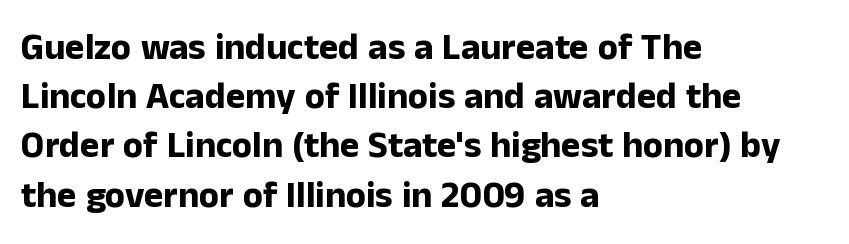
{"serif": "no", "italic": "no", "bold": "yes", "weight": "bold", "width": "normal", "stroke_contrast": "low", "x_height": "medium", "monospaced": "no", "underline": "no", "align": "left", "line_spacing": "normal", "line_spacing_ratio": 1.33, "letter_spacing": "normal", "letter_spacing_em": 0.0, "glyph_px": 37}
